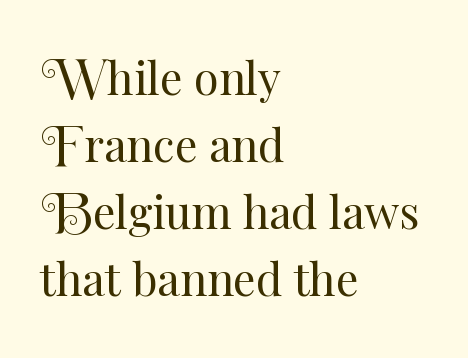
Think standard paragraph weight, or any step lighter than that. The ragged edge is on the right, which tells us the setting is flush left. The letters advance in unequal steps, a hallmark of proportional type. The font's upright variant was chosen for this text. Only glyphs here, with clear space below each row. Reading down the column, the eye jumps a familiar distance to each next line.
